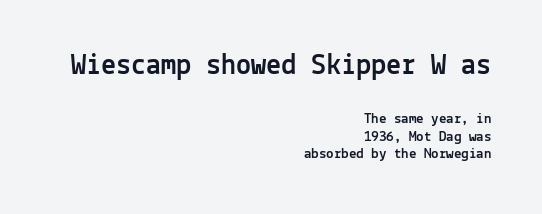
Short and long lines alike share a common ending point at right. The more generous point size was reserved for the upper chunk. Nothing unusual about the tracking: characters are spaced as the font intends. Examine the stroke ends and you'll find no serifs. These lines were composed using upright roman letters. Do the characters align in a grid? Yes, the font is monospaced.
